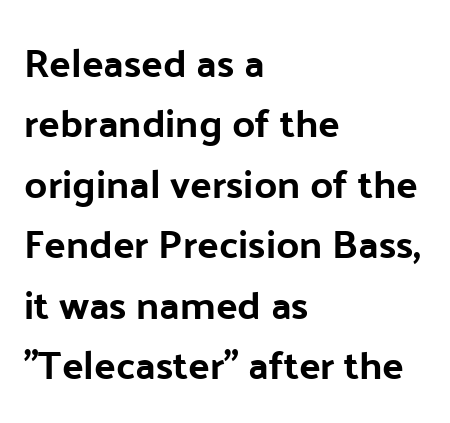
{"serif": "no", "italic": "no", "width": "normal", "stroke_contrast": "low", "x_height": "medium", "monospaced": "no", "underline": "no", "align": "left", "line_spacing": "normal", "line_spacing_ratio": 1.51, "letter_spacing": "normal", "letter_spacing_em": 0.0, "glyph_px": 40}
